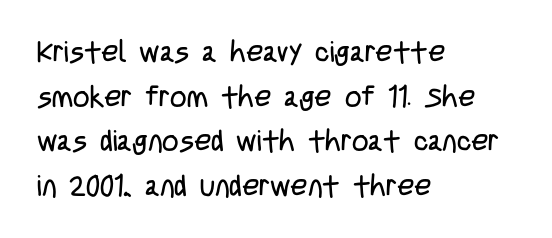
{"serif": "no", "italic": "no", "bold": "no", "weight": "regular", "width": "condensed", "stroke_contrast": "low", "x_height": "large", "monospaced": "no", "underline": "no", "align": "left", "line_spacing": "normal", "line_spacing_ratio": 1.54, "letter_spacing": "normal", "letter_spacing_em": 0.0, "glyph_px": 29}
